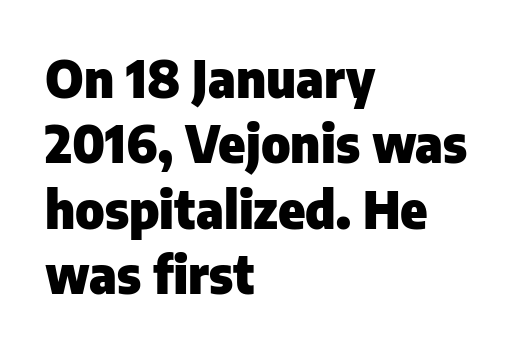
{"serif": "no", "italic": "no", "bold": "yes", "weight": "heavy", "width": "normal", "stroke_contrast": "low", "x_height": "medium", "monospaced": "no", "underline": "no", "align": "left", "line_spacing": "normal", "line_spacing_ratio": 1.28, "letter_spacing": "normal", "letter_spacing_em": 0.0, "glyph_px": 51}
